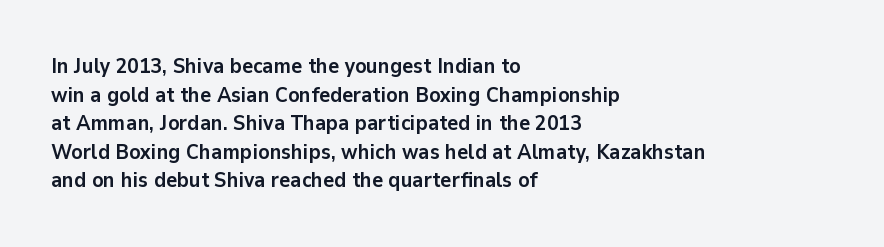
Q: Is the text bold? A: Yes.
Q: Is the text italic (slanted)? A: No, it is upright.
Q: Is the text underlined? A: No.
Q: How is the paragraph aligned? A: Left-aligned.
Q: Is the spacing between letters normal or unusually wide? A: Normal.
Q: Is the spacing between lines tight, normal or loose? A: Normal.
